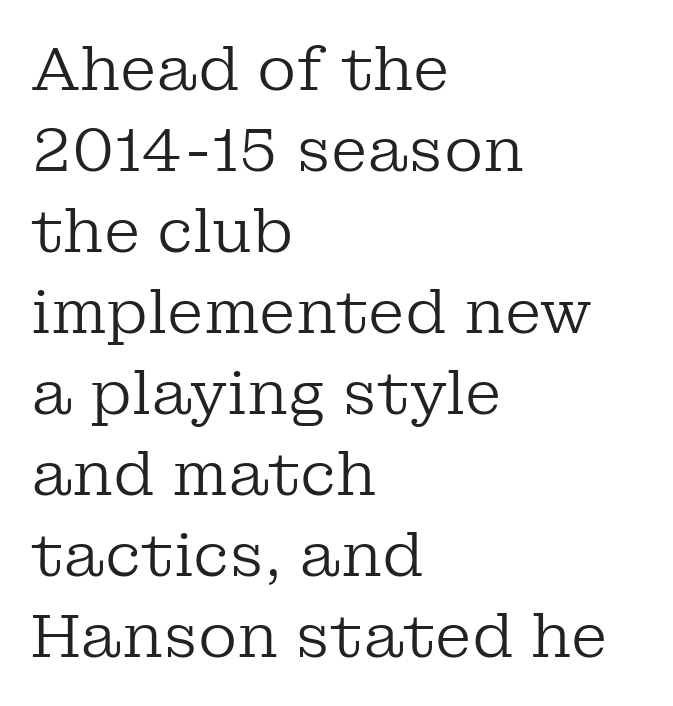
Q: Is the text bold? A: No.
Q: Is the text italic (slanted)? A: No, it is upright.
Q: Is the typeface a serif or a sans-serif typeface? A: Serif.
Q: Is the text underlined? A: No.
Q: How is the paragraph aligned? A: Left-aligned.
Q: Is the spacing between letters normal or unusually wide? A: Normal.
Q: Is the spacing between lines tight, normal or loose? A: Normal.
Q: Width (condensed, normal, or wide)? A: Normal.
Q: Stroke contrast? A: Low.
Q: x-height? A: Medium.
Q: Monospaced? A: No.
